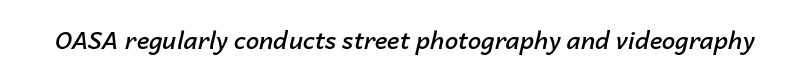
{"italic": "yes", "lean": "right", "slant_degrees": 14, "bold": "semi", "underline": "no", "letter_spacing": "normal", "letter_spacing_em": 0.0, "glyph_px": 24}
